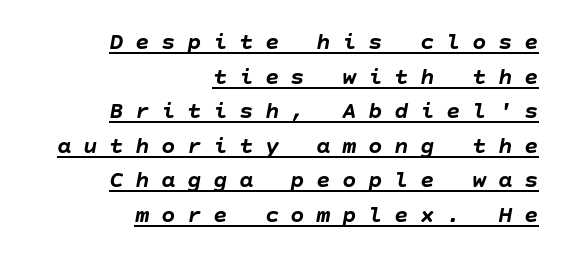
{"italic": "yes", "lean": "right", "slant_degrees": 10, "bold": "yes", "underline": "yes", "align": "right", "line_spacing": "normal", "line_spacing_ratio": 1.44, "letter_spacing": "wide", "letter_spacing_em": 0.48, "glyph_px": 24}
